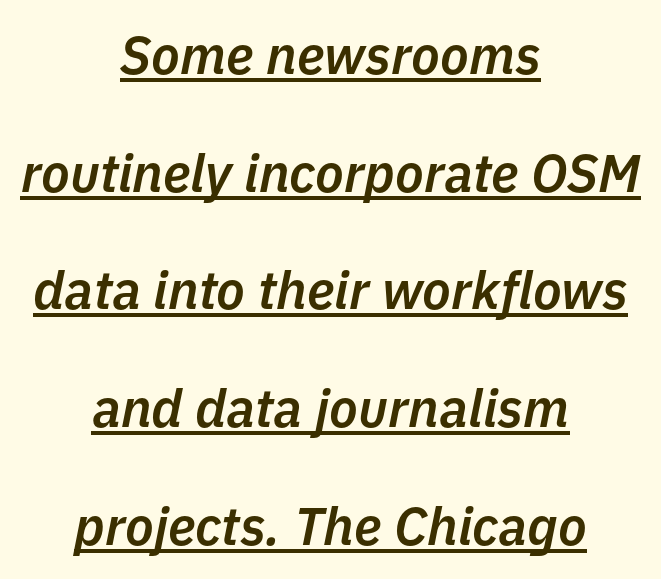
{"italic": "yes", "lean": "right", "slant_degrees": 11, "bold": "semi", "weight": "semibold", "width": "normal", "stroke_contrast": "low", "x_height": "medium", "monospaced": "no", "underline": "yes", "align": "center", "line_spacing": "loose", "line_spacing_ratio": 2.22, "letter_spacing": "normal", "letter_spacing_em": 0.0, "glyph_px": 53}
